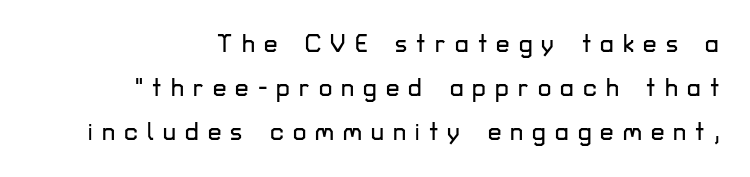
The image shows 24 px text type, upright; set right-aligned, line spacing 1.83x, unusually wide letter spacing (+0.38 em), not underlined.
